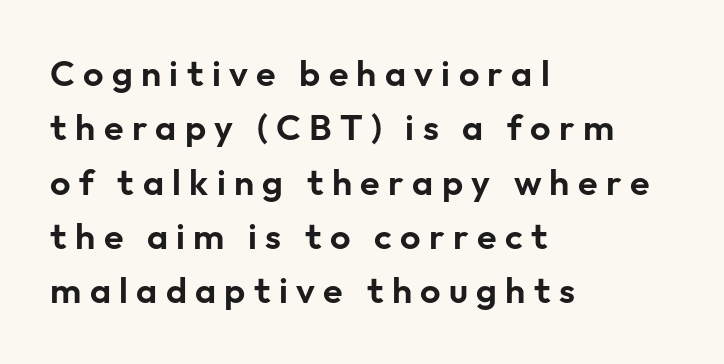
The specimen omits any rule beneath the text block's lines. The compositor pushed each line to the left boundary. In terms of leading, this rendering sits right in the middle. The gaps between neighbouring characters are conspicuously large. This is roman type, the default non-slanted kind.
